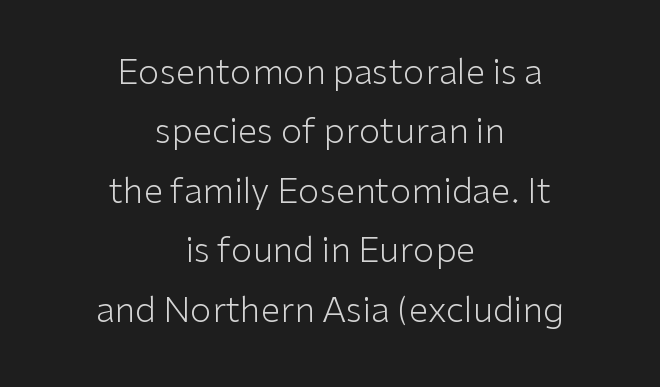
Q: Is the text bold? A: No.
Q: Is the text italic (slanted)? A: No, it is upright.
Q: Is the typeface a serif or a sans-serif typeface? A: Sans-serif.
Q: Is the text underlined? A: No.
Q: How is the paragraph aligned? A: Centered.
Q: Is the spacing between letters normal or unusually wide? A: Normal.
Q: Is the spacing between lines tight, normal or loose? A: Normal.
Q: Width (condensed, normal, or wide)? A: Normal.
Q: Stroke contrast? A: Low.
Q: x-height? A: Medium.
Q: Monospaced? A: No.
